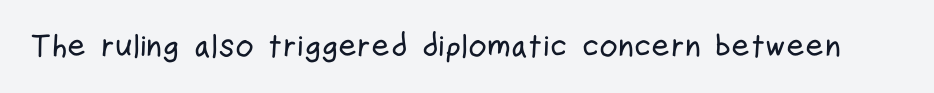
The words here are not underlined. Posture: upright roman. The horizontal fit of the characters is conventional and even. What kind of face is this? One without serifs — a sans.
